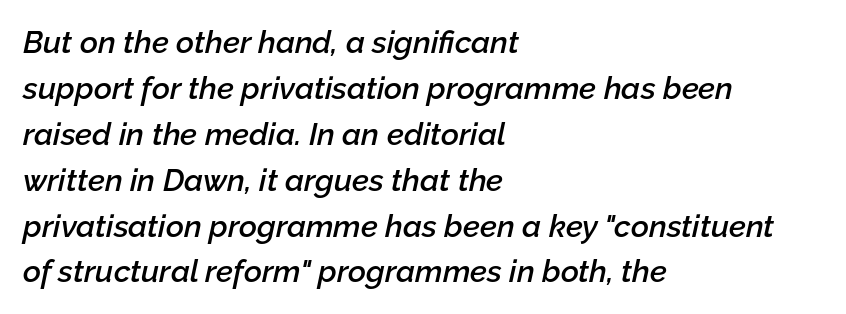
Q: Is the text bold? A: Semi-bold.
Q: Is the text italic (slanted)? A: Yes, it leans right by about 12 degrees.
Q: Is the text underlined? A: No.
Q: How is the paragraph aligned? A: Left-aligned.
Q: Is the spacing between letters normal or unusually wide? A: Normal.
Q: Is the spacing between lines tight, normal or loose? A: Normal.
Q: Width (condensed, normal, or wide)? A: Normal.
Q: Stroke contrast? A: Low.
Q: x-height? A: Medium.
Q: Monospaced? A: No.
